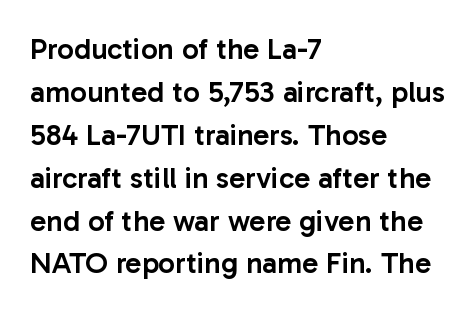
{"serif": "no", "italic": "no", "bold": "semi", "weight": "semibold", "width": "normal", "stroke_contrast": "low", "x_height": "medium", "monospaced": "no", "underline": "no", "align": "left", "line_spacing": "normal", "line_spacing_ratio": 1.43, "letter_spacing": "normal", "letter_spacing_em": 0.0, "glyph_px": 30}
